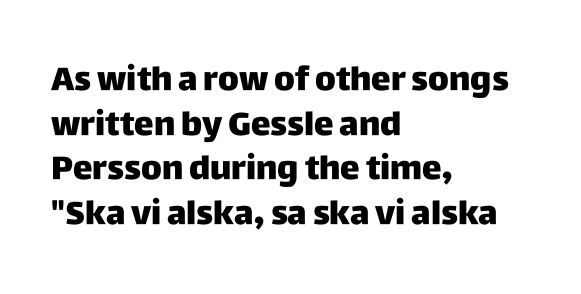
Do the characters align in a grid? No, the font is proportional. The lines sit at an ordinary, default distance from one another. The text block is weighted toward the left margin, trailing off unevenly rightward. These lines keep a tight, regular rhythm from letter to letter. To sum up the face: it is a sans, with no serifs.
